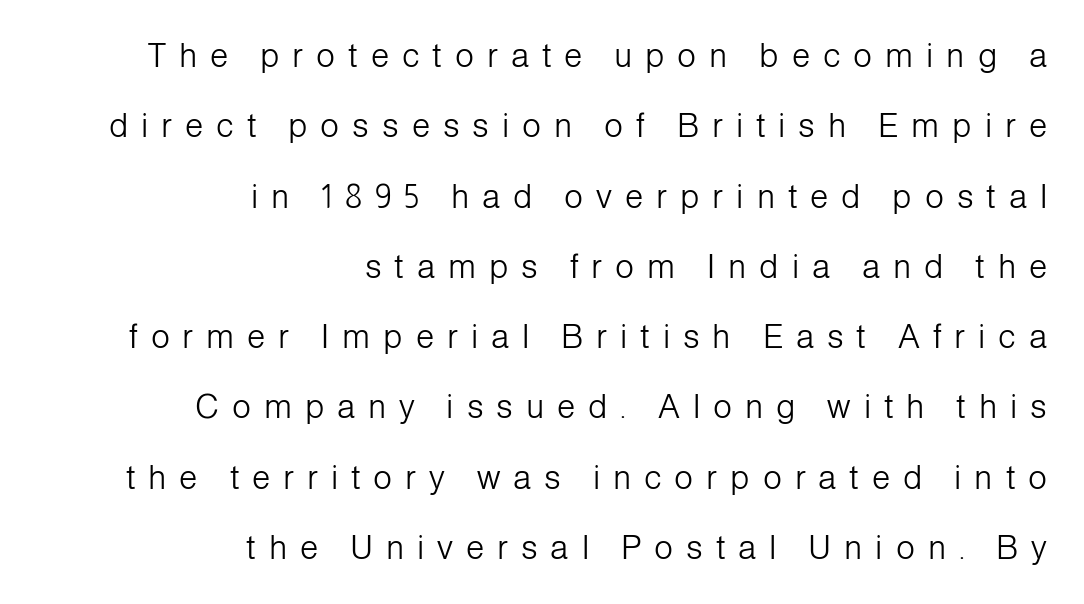
The image shows 33 px light sans-serif type, upright; set right-aligned, loose line spacing (2.13x), unusually wide letter spacing (+0.39 em), not underlined; low stroke contrast and a medium x-height.
